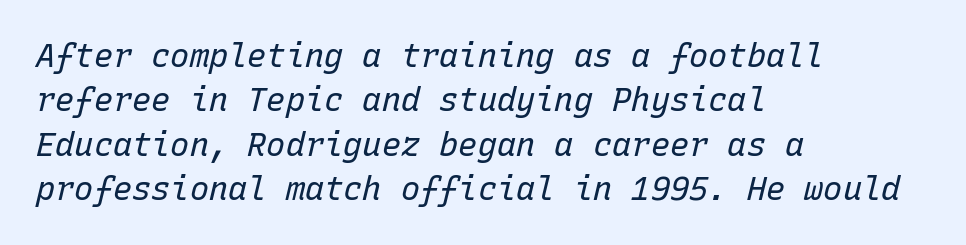
Q: Is the text bold? A: No.
Q: Is the text italic (slanted)? A: Yes, it leans right by about 15 degrees.
Q: Is the text underlined? A: No.
Q: How is the paragraph aligned? A: Left-aligned.
Q: Is the spacing between letters normal or unusually wide? A: Normal.
Q: Is the spacing between lines tight, normal or loose? A: Normal.
Q: Width (condensed, normal, or wide)? A: Normal.
Q: Stroke contrast? A: Low.
Q: x-height? A: Medium.
Q: Monospaced? A: Yes.
